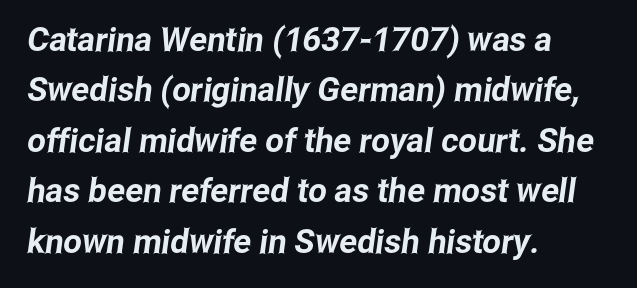
The designer left line spacing at the default. Note the varied advance widths — an 'i' is clearly narrower than an 'm'. The foot of each line stays bare and open. Compared with typical body copy, the letter spacing here is the same. Teacher's note: observe the even left margin — that is flush-left alignment.
